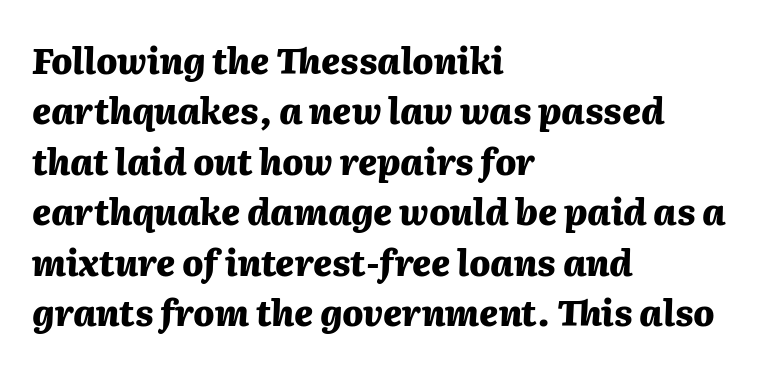
This is heavy type, rendered in bold. One glance says typical: line gaps are just what's usual. The specimen reads as italic at a glance. Looks like regular typesetting: each glyph gets only the width it needs.
